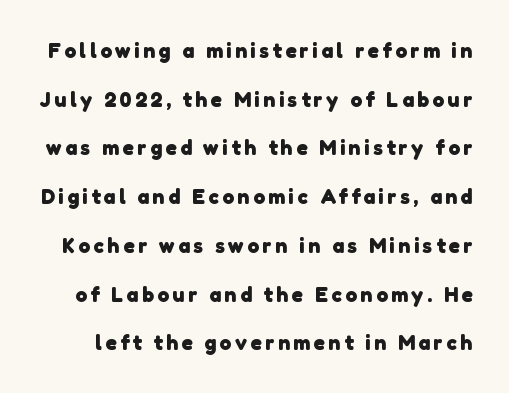
Q: Is the text bold? A: Yes.
Q: Is the text underlined? A: No.
Q: Is the spacing between lines tight, normal or loose? A: Loose.
